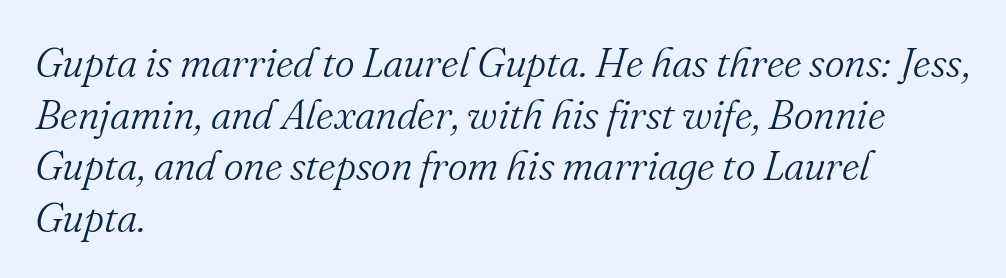
{"serif": "yes", "italic": "yes", "lean": "right", "slant_degrees": 16, "bold": "no", "weight": "light", "width": "normal", "stroke_contrast": "medium", "x_height": "small", "monospaced": "no", "underline": "no", "align": "left", "line_spacing_ratio": 1.23, "letter_spacing": "normal", "letter_spacing_em": 0.0, "glyph_px": 42}
